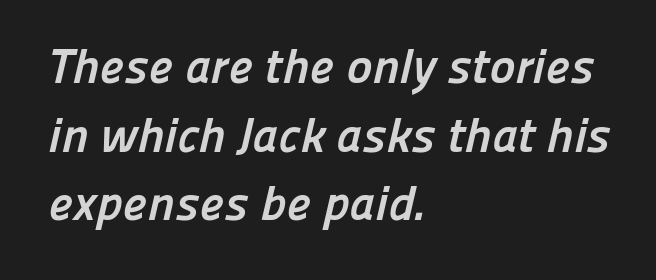
Vertical spacing — default. Caption: standard tracking, unaltered. A typesetter would call this proportional, since set widths differ per character. Check under the words: just untouched page.
